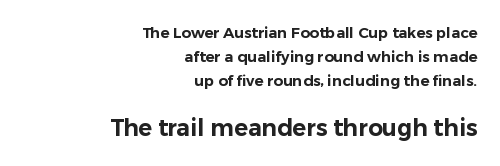
{"italic": "no", "underline": "no", "align": "right", "line_spacing": "normal", "line_spacing_ratio": 1.6, "letter_spacing": "normal", "letter_spacing_em": 0.0, "larger_block": "second", "size_ratio": 1.53, "glyph_px": 23}
